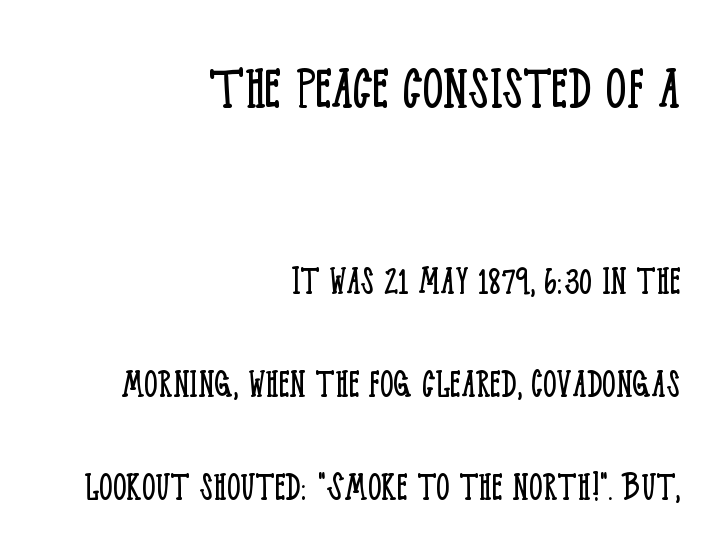
Q: Is the text bold? A: No.
Q: Is the text italic (slanted)? A: No, it is upright.
Q: Is the typeface a serif or a sans-serif typeface? A: Serif.
Q: Is the text underlined? A: No.
Q: How is the paragraph aligned? A: Right-aligned.
Q: Is the spacing between letters normal or unusually wide? A: Normal.
Q: Is the spacing between lines tight, normal or loose? A: Loose.
Q: Which block of text is set in a larger size, the first (top) or the second (bottom)? A: The first (top) one.
Q: Width (condensed, normal, or wide)? A: Condensed.
Q: Stroke contrast? A: Low.
Q: x-height? A: Large.
Q: Monospaced? A: No.
